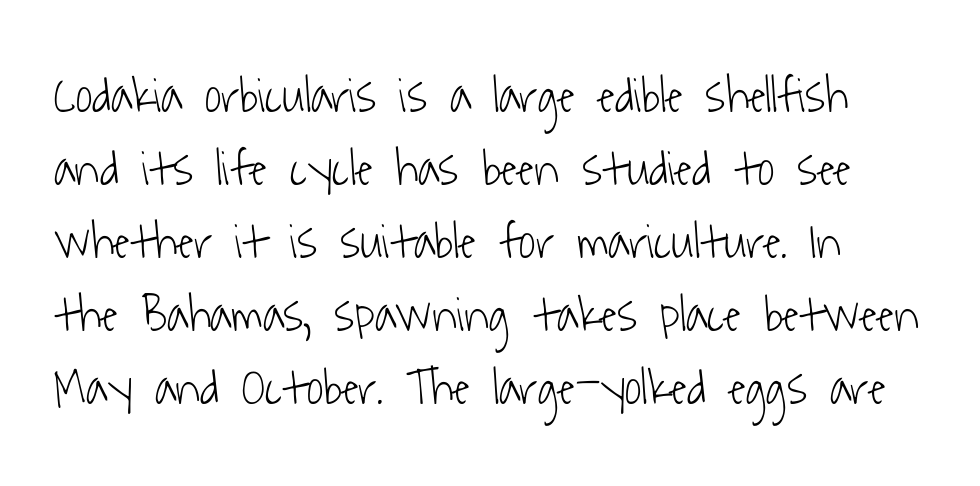
{"serif": "no", "bold": "no", "weight": "light", "width": "condensed", "stroke_contrast": "low", "x_height": "medium", "monospaced": "no", "underline": "no", "line_spacing": "normal", "line_spacing_ratio": 1.43, "letter_spacing": "normal", "letter_spacing_em": 0.0, "glyph_px": 51}
